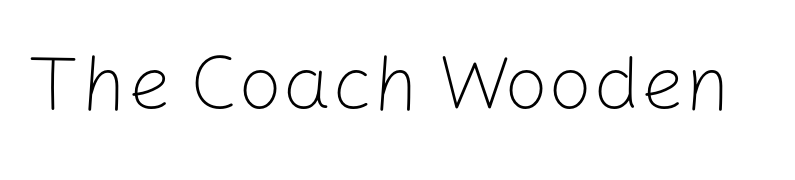
{"serif": "no", "italic": "no", "bold": "no", "weight": "light", "width": "normal", "stroke_contrast": "low", "x_height": "medium", "monospaced": "no", "underline": "no", "letter_spacing": "normal", "letter_spacing_em": 0.0, "glyph_px": 78}
